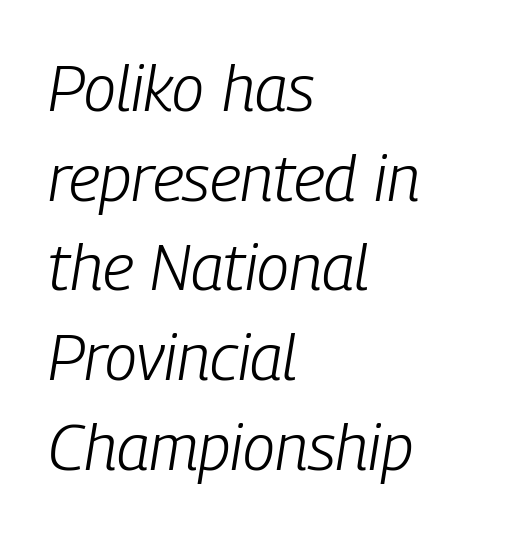
Q: Is the text bold? A: No.
Q: Is the text italic (slanted)? A: Yes, it leans right by about 9 degrees.
Q: Is the text underlined? A: No.
Q: How is the paragraph aligned? A: Left-aligned.
Q: Is the spacing between letters normal or unusually wide? A: Normal.
Q: Is the spacing between lines tight, normal or loose? A: Normal.
Q: Width (condensed, normal, or wide)? A: Condensed.
Q: Stroke contrast? A: Low.
Q: x-height? A: Medium.
Q: Monospaced? A: No.
